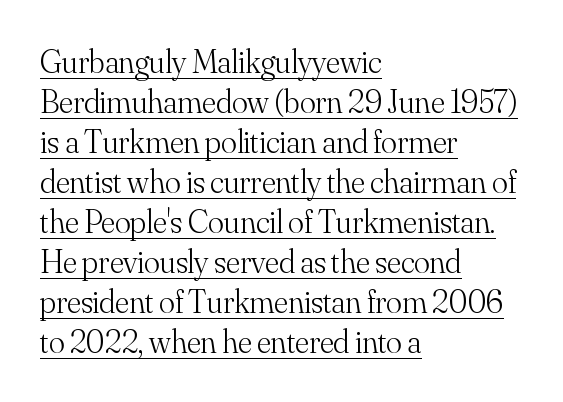
{"serif": "yes", "italic": "no", "bold": "no", "weight": "light", "width": "normal", "stroke_contrast": "medium", "x_height": "small", "monospaced": "no", "underline": "yes", "align": "left", "line_spacing_ratio": 1.21, "letter_spacing": "normal", "letter_spacing_em": 0.0, "glyph_px": 33}
